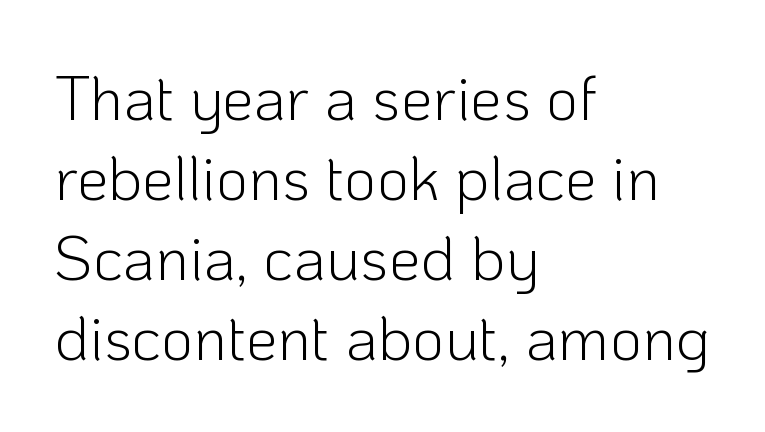
Q: Is the text bold? A: No.
Q: Is the text italic (slanted)? A: No, it is upright.
Q: Is the typeface a serif or a sans-serif typeface? A: Sans-serif.
Q: Is the text underlined? A: No.
Q: How is the paragraph aligned? A: Left-aligned.
Q: Is the spacing between letters normal or unusually wide? A: Normal.
Q: Is the spacing between lines tight, normal or loose? A: Normal.
Q: Width (condensed, normal, or wide)? A: Normal.
Q: Stroke contrast? A: Low.
Q: x-height? A: Medium.
Q: Monospaced? A: No.
